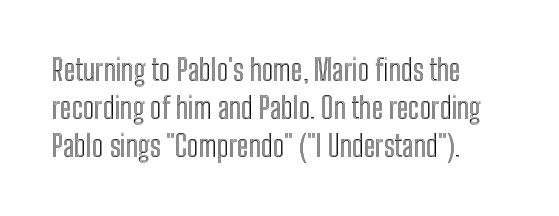
Compared with a centered layout, this one pins lines to the left instead. Spacing verdict: proportional, widths tailored to each character. A normal amount of white space separates one row of letters from the next. Check the space under the baseline: it is left empty.
